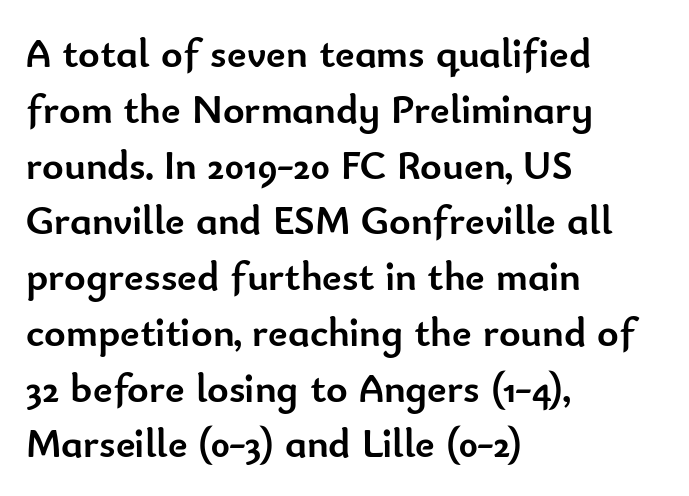
This block has exactly the height ordinary leading produces. Between one letter and the next there's only the usual sliver of space. The letters carry no serifs — their stems end cleanly without finishing strokes. These lines are set flush left with a ragged right edge.
